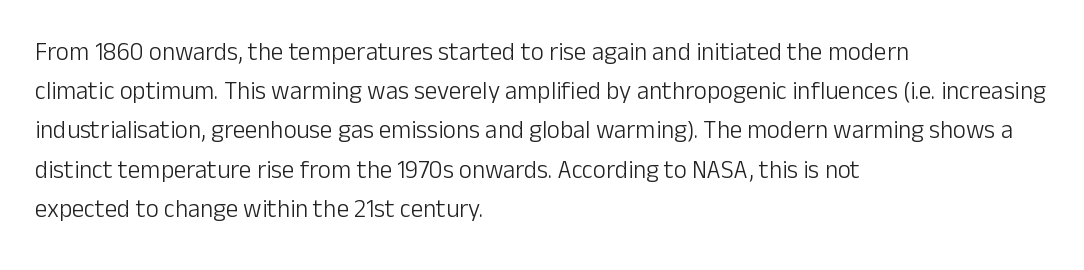
Is this a heavy cut? Hardly; it is regular or lighter. In CSS terms this would be text-align: left. Words appear dense and cohesive because spacing is normal. The gap between lines stays unmarked. Reading down the column, the eye jumps a familiar distance to each next line. This is roman type, the default non-slanted kind.
